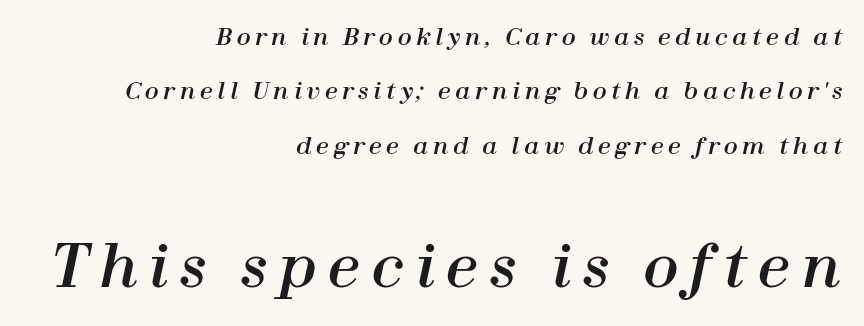
The rendering applies a slant to the glyphs. Line endings align vertically; line beginnings do not. A clean baseline with only descenders dipping below it. Spacing verdict: proportional, widths tailored to each character. A typesetter would call this heavily tracked-out type.
